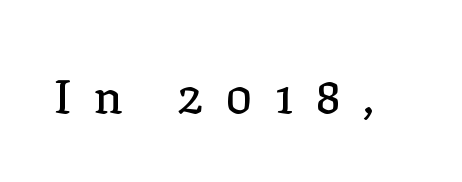
Tracking value appears strongly positive — letters spread wide. Little horizontal feet cap the strokes, marking this as serif type. Vertical strokes here are truly vertical. This sample has the flowing, uneven cadence of proportional lettering. The space directly below the letters is spotless.
